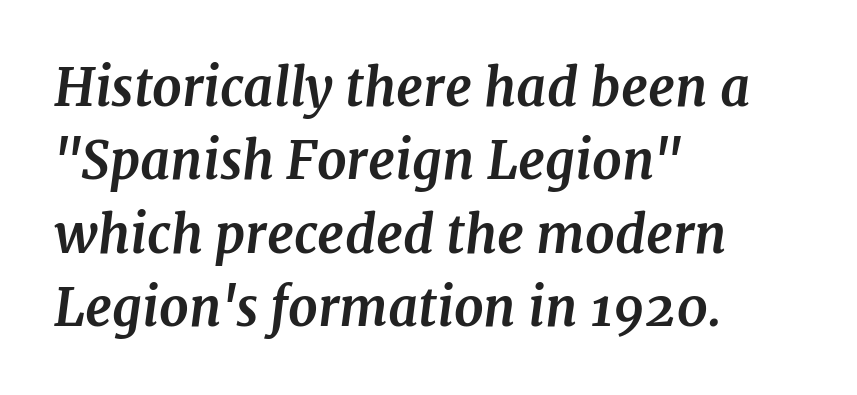
The image shows 52 px bold serif type, italic (leaning right); set left-aligned, normal line spacing (1.41x), normal letter spacing, not underlined; medium stroke contrast and a medium x-height.
